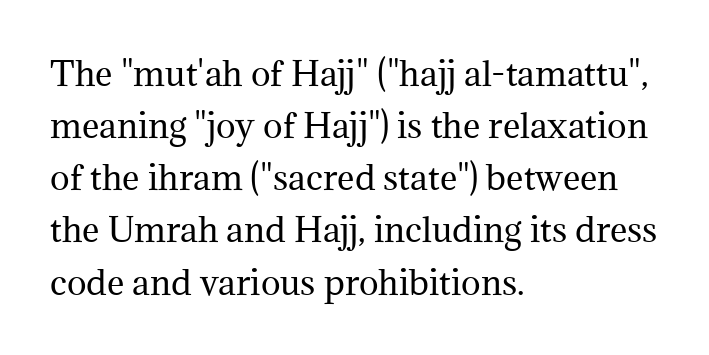
The image shows 33 px regular-weight serif type, upright; set left-aligned, normal line spacing (1.58x), normal letter spacing, not underlined; medium stroke contrast and a medium x-height.
